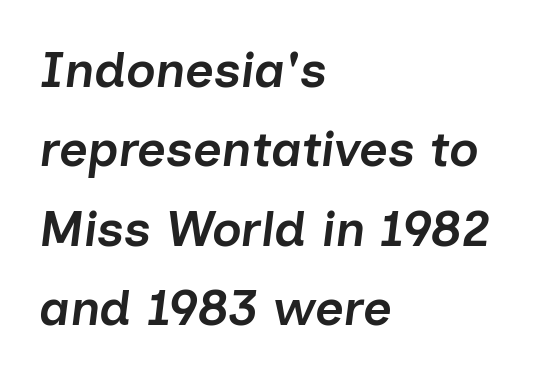
Q: Is the text bold? A: Semi-bold.
Q: Is the text italic (slanted)? A: Yes, it leans right by about 7 degrees.
Q: Is the text underlined? A: No.
Q: How is the paragraph aligned? A: Left-aligned.
Q: Is the spacing between letters normal or unusually wide? A: Normal.
Q: Is the spacing between lines tight, normal or loose? A: Normal.
Q: Width (condensed, normal, or wide)? A: Normal.
Q: Stroke contrast? A: Low.
Q: x-height? A: Medium.
Q: Monospaced? A: No.
